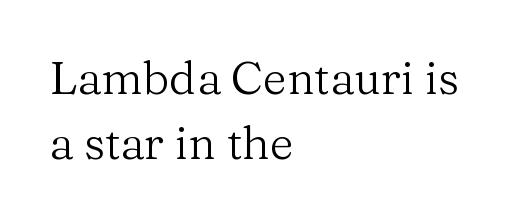
{"serif": "yes", "italic": "no", "bold": "no", "weight": "regular", "width": "normal", "stroke_contrast": "medium", "x_height": "medium", "monospaced": "no", "underline": "no", "align": "left", "line_spacing": "normal", "line_spacing_ratio": 1.42, "letter_spacing": "normal", "letter_spacing_em": 0.0, "glyph_px": 46}
